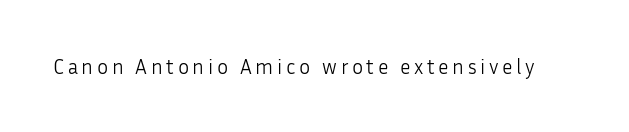
{"italic": "no", "bold": "no", "underline": "no", "glyph_px": 21}
